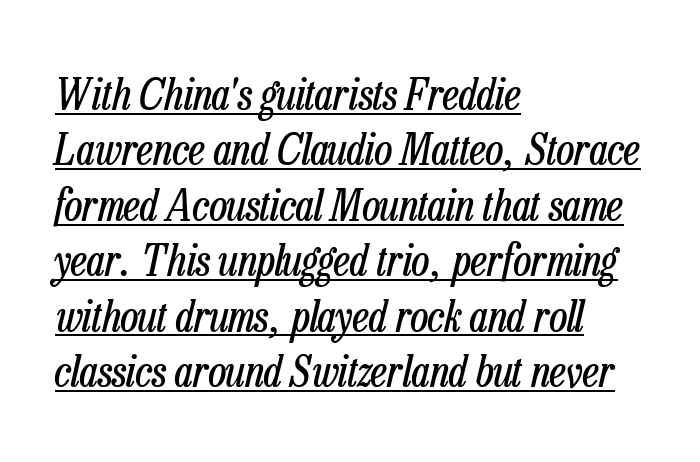
{"italic": "yes", "lean": "right", "slant_degrees": 13, "bold": "no", "weight": "regular", "width": "condensed", "stroke_contrast": "low", "x_height": "medium", "monospaced": "no", "underline": "yes", "align": "left", "line_spacing": "normal", "line_spacing_ratio": 1.26, "letter_spacing": "normal", "letter_spacing_em": 0.0, "glyph_px": 44}
